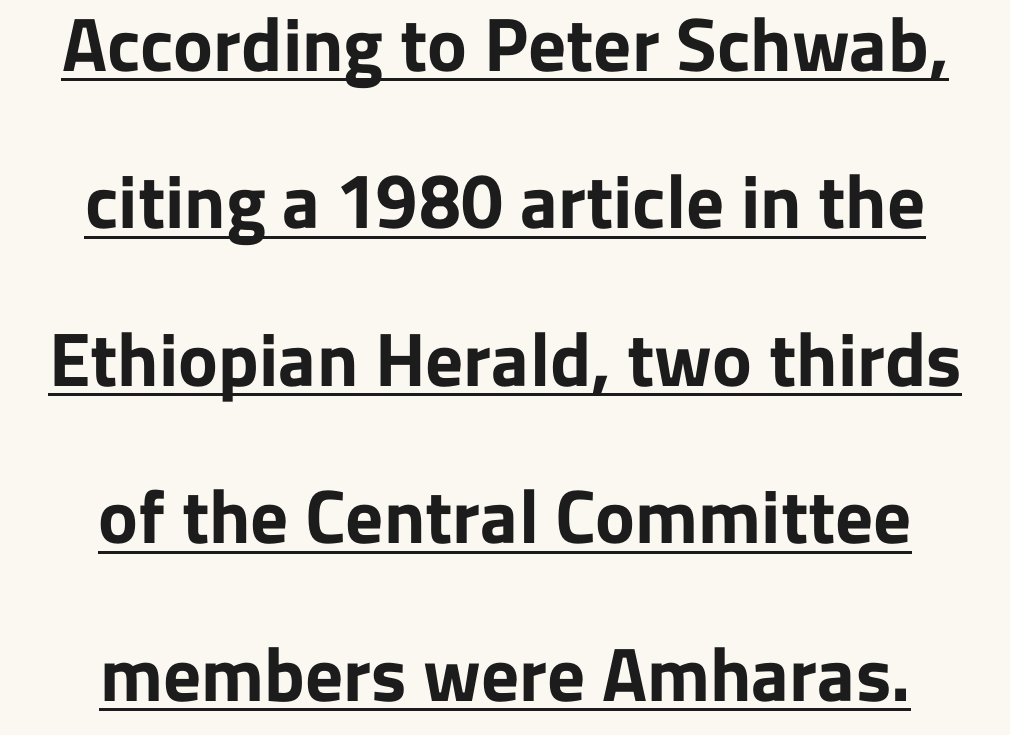
{"serif": "no", "italic": "no", "bold": "yes", "weight": "bold", "width": "normal", "stroke_contrast": "low", "x_height": "medium", "monospaced": "no", "underline": "yes", "align": "center", "line_spacing": "loose", "line_spacing_ratio": 2.1, "letter_spacing": "normal", "letter_spacing_em": 0.0, "glyph_px": 75}
